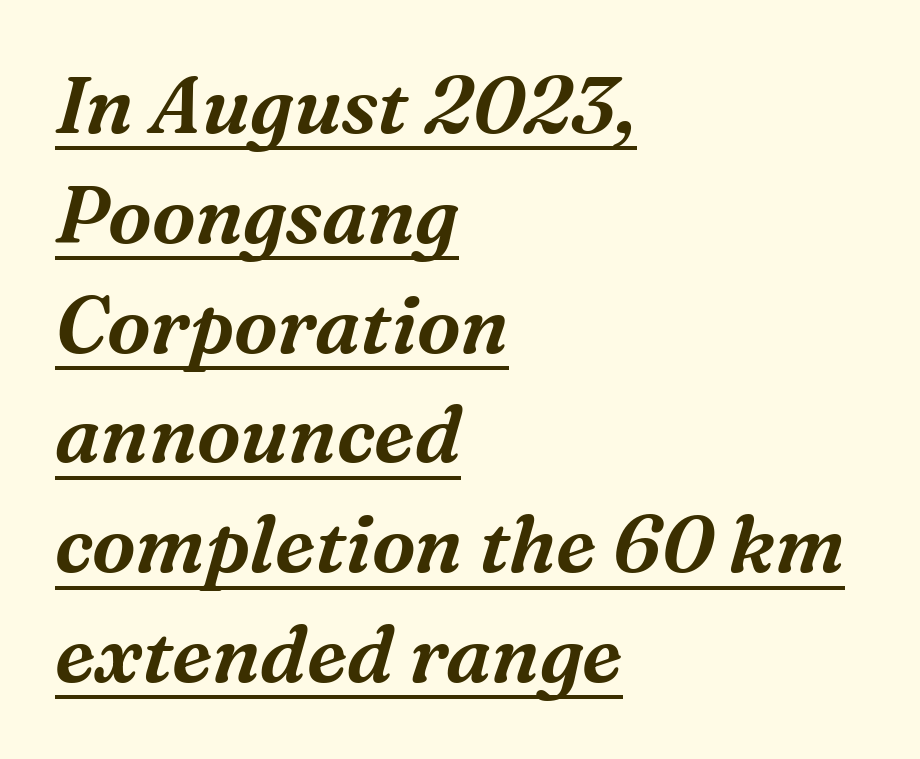
The image shows 79 px serif type, italic (leaning right); set left-aligned, normal line spacing (1.39x), normal letter spacing, underlined; medium stroke contrast and a medium x-height.
